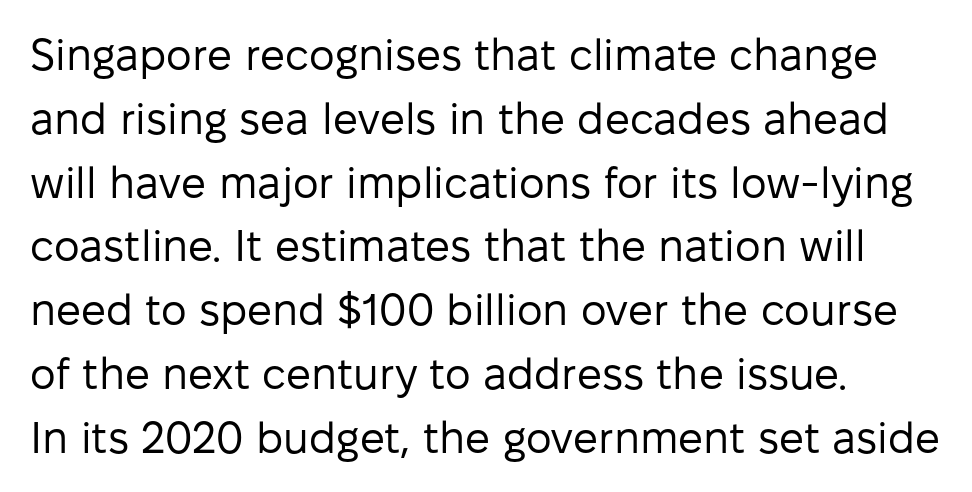
Q: Is the text bold? A: No.
Q: Is the text italic (slanted)? A: No, it is upright.
Q: Is the typeface a serif or a sans-serif typeface? A: Sans-serif.
Q: Is the text underlined? A: No.
Q: How is the paragraph aligned? A: Left-aligned.
Q: Is the spacing between letters normal or unusually wide? A: Normal.
Q: Is the spacing between lines tight, normal or loose? A: Normal.
Q: Width (condensed, normal, or wide)? A: Normal.
Q: Stroke contrast? A: Low.
Q: x-height? A: Medium.
Q: Monospaced? A: No.
